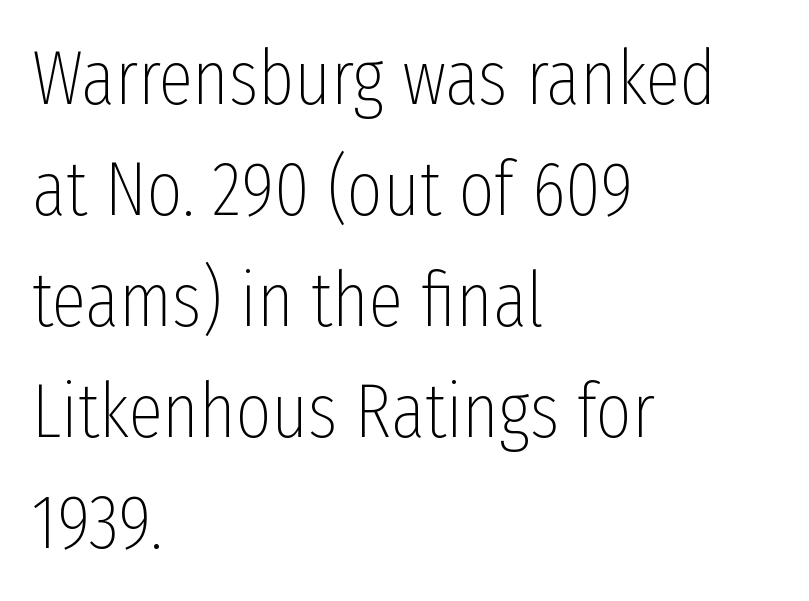
Layout note: lines flush left. This is roman type, the default non-slanted kind. The passage shown has conventional tracking throughout. The letters advance in unequal steps, a hallmark of proportional type.
